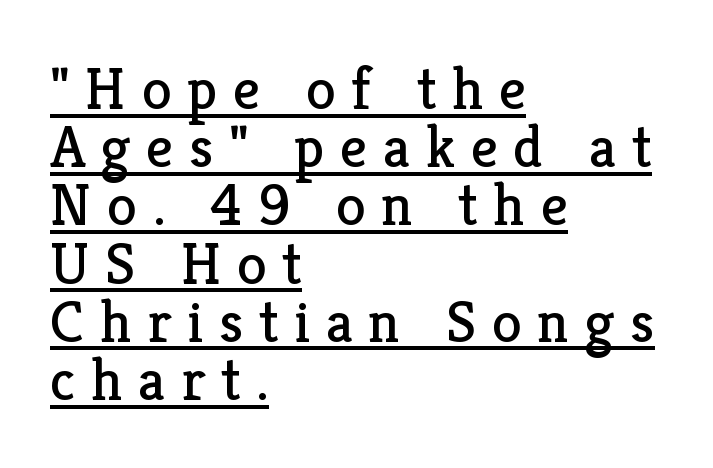
{"serif": "yes", "italic": "no", "bold": "no", "weight": "regular", "width": "normal", "stroke_contrast": "low", "x_height": "medium", "monospaced": "no", "underline": "yes", "align": "left", "line_spacing": "tight", "line_spacing_ratio": 0.97, "letter_spacing": "wide", "letter_spacing_em": 0.26, "glyph_px": 60}
